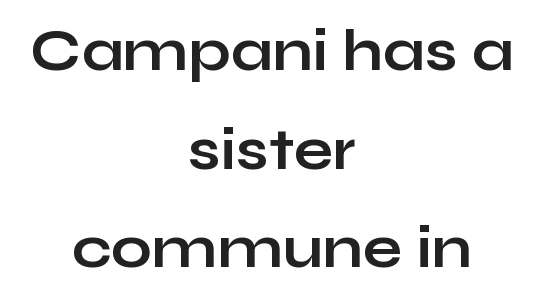
Q: Is the text bold? A: Yes.
Q: Is the text italic (slanted)? A: No, it is upright.
Q: Is the typeface a serif or a sans-serif typeface? A: Sans-serif.
Q: Is the text underlined? A: No.
Q: How is the paragraph aligned? A: Centered.
Q: Is the spacing between letters normal or unusually wide? A: Normal.
Q: Is the spacing between lines tight, normal or loose? A: Normal.
Q: Width (condensed, normal, or wide)? A: Wide.
Q: Stroke contrast? A: Low.
Q: x-height? A: Medium.
Q: Monospaced? A: No.
